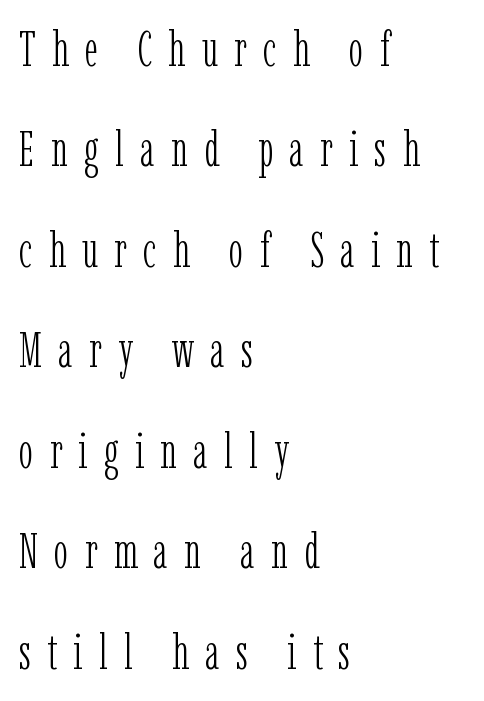
The letters look calm and open, with moderate or lighter stems. Baseline-to-baseline distance is far greater than the letter height. The letterforms stand isolated, each surrounded by extra space. The passage is arranged the way most books set body copy — flush left. Looks like regular typesetting: each glyph gets only the width it needs. In terms of posture, this sample is upright.
